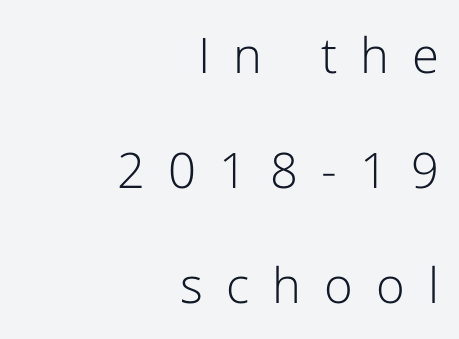
The image shows 49 px light sans-serif type, upright; set right-aligned, loose line spacing (2.35x), unusually wide letter spacing (+0.47 em), not underlined; low stroke contrast and a medium x-height.
